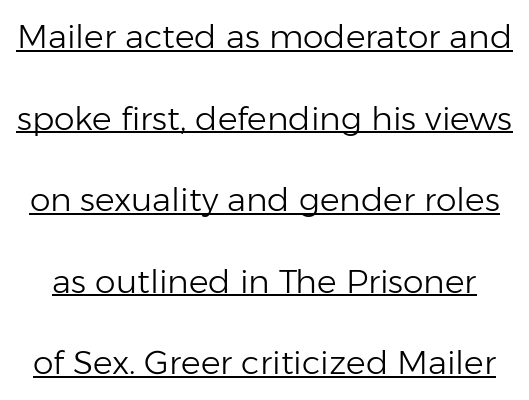
Q: Is the text bold? A: No.
Q: Is the text italic (slanted)? A: No, it is upright.
Q: Is the typeface a serif or a sans-serif typeface? A: Sans-serif.
Q: Is the text underlined? A: Yes.
Q: Is the spacing between letters normal or unusually wide? A: Normal.
Q: Is the spacing between lines tight, normal or loose? A: Loose.
Q: Width (condensed, normal, or wide)? A: Normal.
Q: Stroke contrast? A: Low.
Q: x-height? A: Medium.
Q: Monospaced? A: No.
